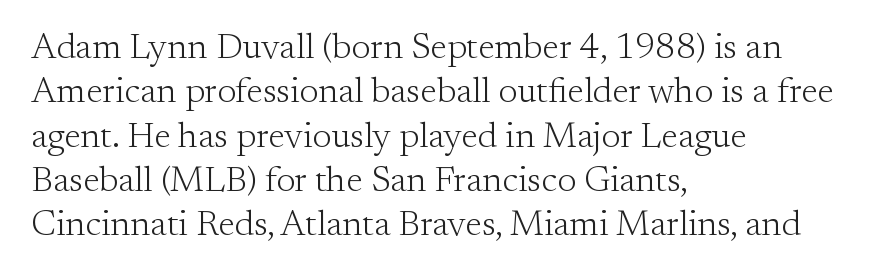
Nobody touched the tracking dial on this one. The face used here is proportionally spaced, like ordinary book or web type. Weight: not bold — regular or lighter. Typeset ragged right — the left edge is the straight one.
